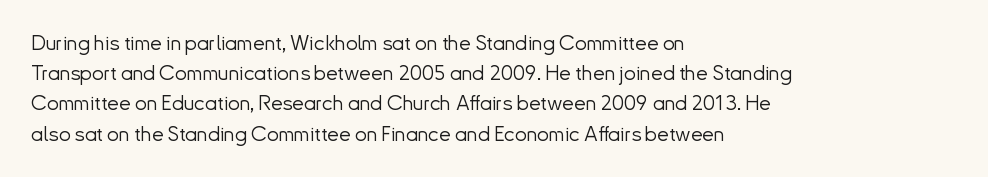
{"italic": "no", "bold": "no", "underline": "no", "align": "left", "line_spacing": "normal", "line_spacing_ratio": 1.44, "letter_spacing": "normal", "letter_spacing_em": 0.0, "glyph_px": 21}
